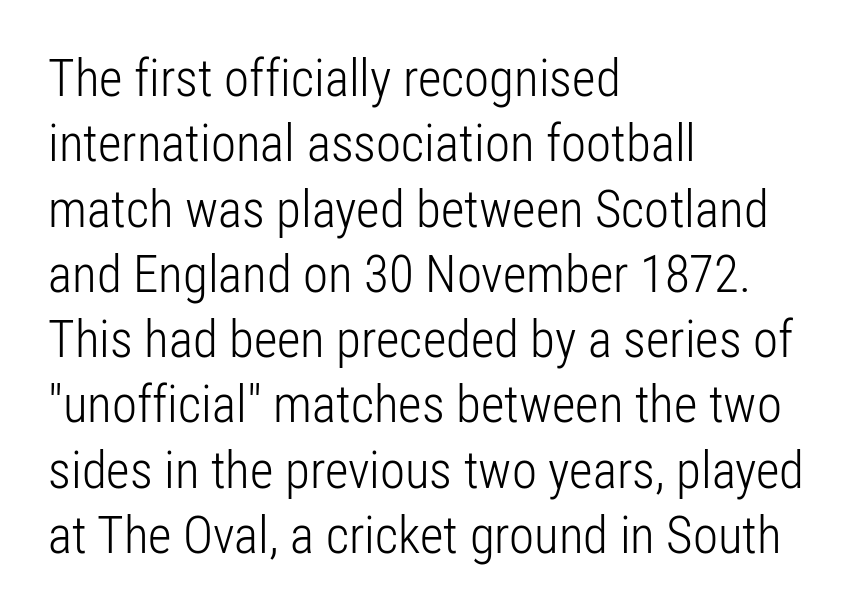
Q: Is the text bold? A: No.
Q: Is the text italic (slanted)? A: No, it is upright.
Q: Is the typeface a serif or a sans-serif typeface? A: Sans-serif.
Q: Is the text underlined? A: No.
Q: How is the paragraph aligned? A: Left-aligned.
Q: Is the spacing between letters normal or unusually wide? A: Normal.
Q: Is the spacing between lines tight, normal or loose? A: Normal.
Q: Width (condensed, normal, or wide)? A: Condensed.
Q: Stroke contrast? A: Low.
Q: x-height? A: Medium.
Q: Monospaced? A: No.
